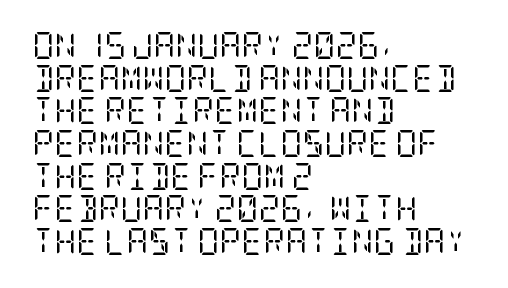
The image shows 27 px text type, upright; set left-aligned, line spacing 1.21x, normal letter spacing, not underlined.
